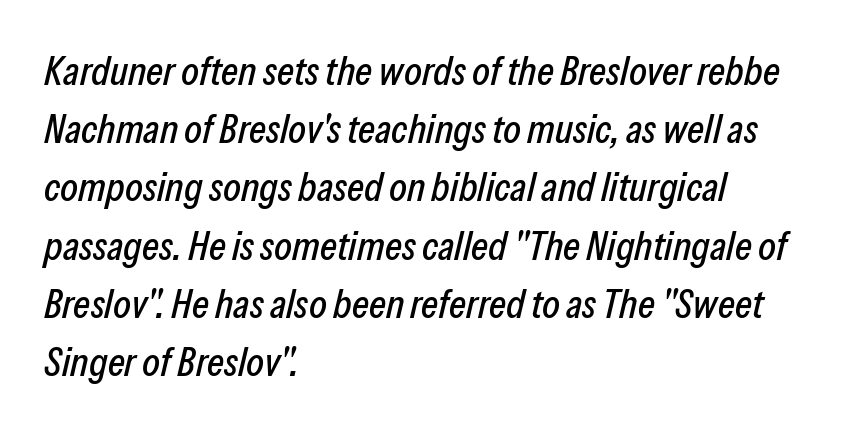
Q: Is the text italic (slanted)? A: Yes, it leans right by about 13 degrees.
Q: Is the text underlined? A: No.
Q: How is the paragraph aligned? A: Left-aligned.
Q: Is the spacing between letters normal or unusually wide? A: Normal.
Q: Is the spacing between lines tight, normal or loose? A: Normal.
Q: Width (condensed, normal, or wide)? A: Condensed.
Q: Stroke contrast? A: Low.
Q: x-height? A: Medium.
Q: Monospaced? A: No.
